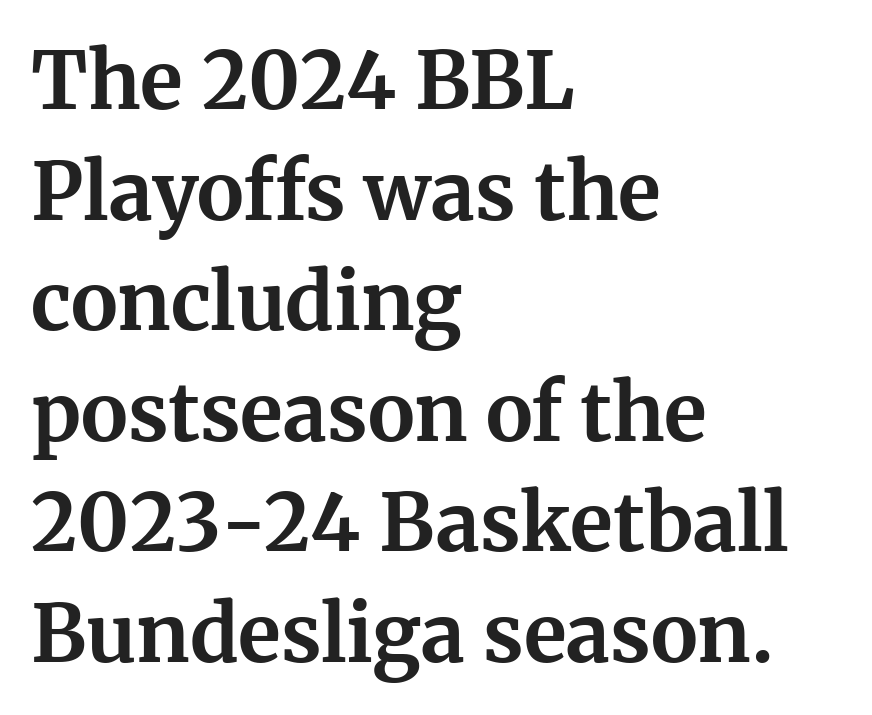
Q: Is the text bold? A: Yes.
Q: Is the text italic (slanted)? A: No, it is upright.
Q: Is the typeface a serif or a sans-serif typeface? A: Serif.
Q: Is the text underlined? A: No.
Q: How is the paragraph aligned? A: Left-aligned.
Q: Is the spacing between letters normal or unusually wide? A: Normal.
Q: Is the spacing between lines tight, normal or loose? A: Normal.
Q: Width (condensed, normal, or wide)? A: Normal.
Q: Stroke contrast? A: Medium.
Q: x-height? A: Medium.
Q: Monospaced? A: No.
